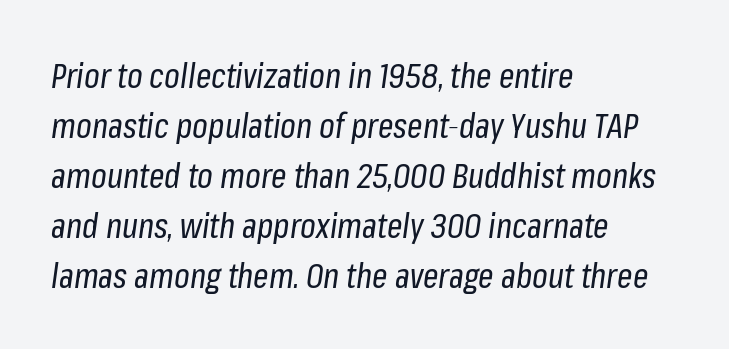
Q: Is the text bold? A: No.
Q: Is the text italic (slanted)? A: Yes, it leans right by about 8 degrees.
Q: Is the text underlined? A: No.
Q: How is the paragraph aligned? A: Left-aligned.
Q: Is the spacing between letters normal or unusually wide? A: Normal.
Q: Is the spacing between lines tight, normal or loose? A: Normal.
Q: Width (condensed, normal, or wide)? A: Condensed.
Q: Stroke contrast? A: Low.
Q: x-height? A: Medium.
Q: Monospaced? A: No.
